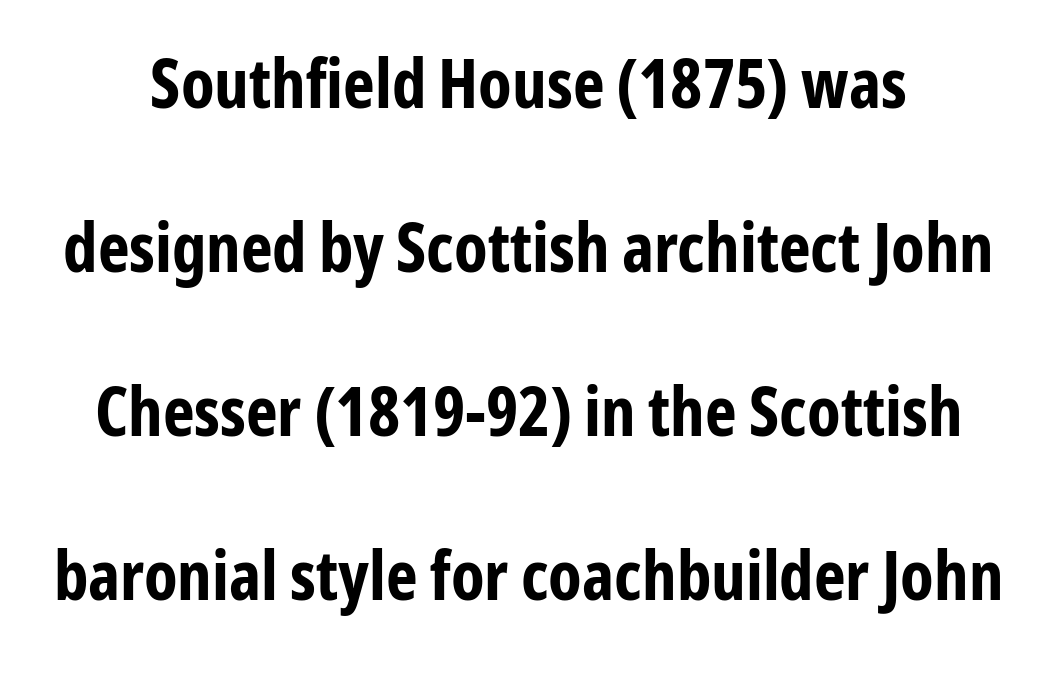
{"serif": "no", "italic": "no", "bold": "yes", "weight": "bold", "width": "condensed", "stroke_contrast": "low", "x_height": "medium", "monospaced": "no", "underline": "no", "line_spacing": "loose", "line_spacing_ratio": 2.41, "letter_spacing": "normal", "letter_spacing_em": 0.0, "glyph_px": 68}
